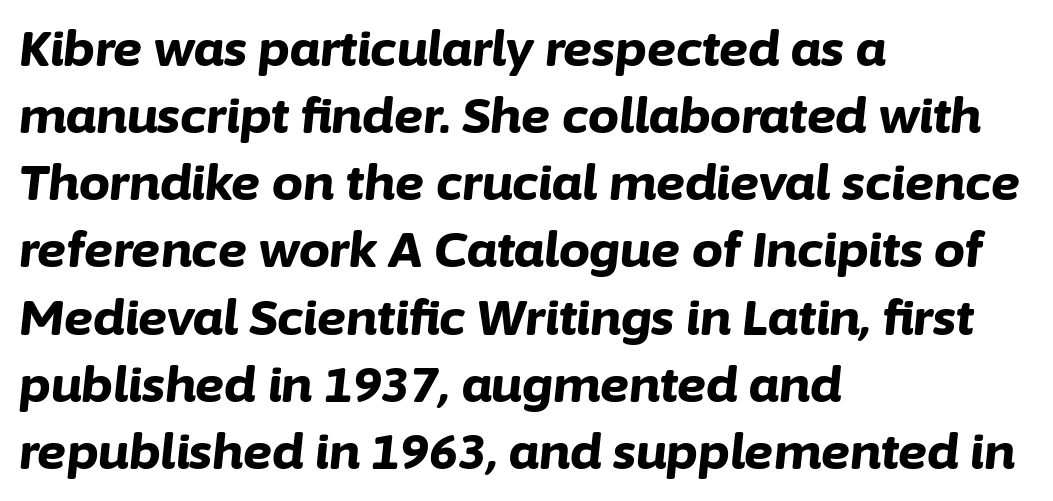
{"italic": "yes", "lean": "right", "slant_degrees": 6, "bold": "yes", "weight": "bold", "width": "normal", "stroke_contrast": "low", "x_height": "medium", "monospaced": "no", "underline": "no", "align": "left", "line_spacing": "normal", "line_spacing_ratio": 1.37, "letter_spacing": "normal", "letter_spacing_em": 0.0, "glyph_px": 49}
